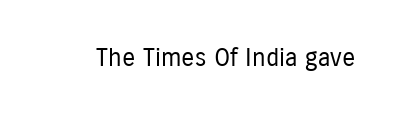
Q: Is the text bold? A: No.
Q: Is the text italic (slanted)? A: No, it is upright.
Q: Is the text underlined? A: No.
Q: Is the spacing between letters normal or unusually wide? A: Normal.
